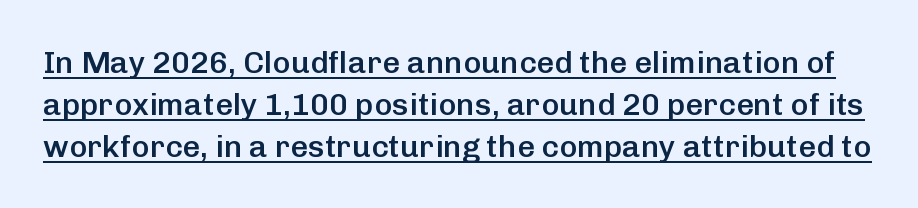
The image shows 31 px semibold sans-serif type, upright; set normal line spacing (1.35x), normal letter spacing, underlined; low stroke contrast and a medium x-height.
